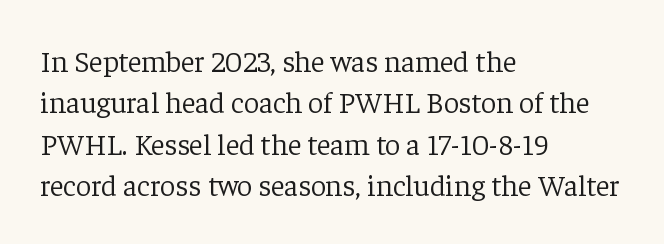
Q: Is the text bold? A: No.
Q: Is the text italic (slanted)? A: No, it is upright.
Q: Is the typeface a serif or a sans-serif typeface? A: Serif.
Q: Is the text underlined? A: No.
Q: How is the paragraph aligned? A: Left-aligned.
Q: Is the spacing between letters normal or unusually wide? A: Normal.
Q: Is the spacing between lines tight, normal or loose? A: Normal.
Q: Width (condensed, normal, or wide)? A: Normal.
Q: Stroke contrast? A: Low.
Q: x-height? A: Medium.
Q: Monospaced? A: No.
